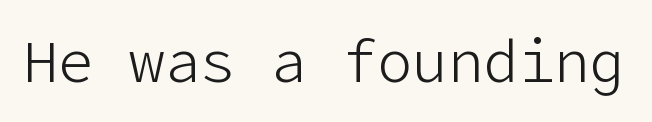
Q: Is the text bold? A: No.
Q: Is the text italic (slanted)? A: No, it is upright.
Q: Is the typeface a serif or a sans-serif typeface? A: Sans-serif.
Q: Is the text underlined? A: No.
Q: Is the spacing between letters normal or unusually wide? A: Normal.
Q: Width (condensed, normal, or wide)? A: Normal.
Q: Stroke contrast? A: Low.
Q: x-height? A: Medium.
